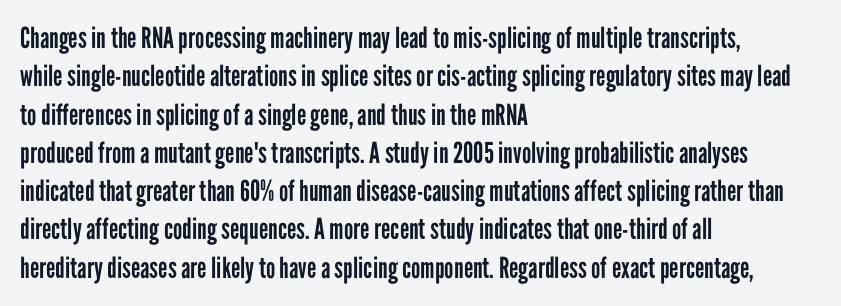
Characters follow at the spacing the type designer built in. Looks like regular typesetting: each glyph gets only the width it needs. Line spacing here is normal. Reading down the block, your eye returns to a fixed left position each line. Quick note: not italic, upright.
